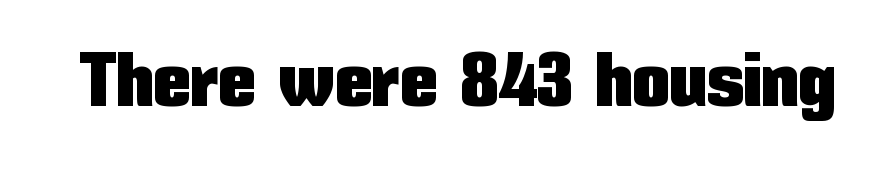
Q: Is the text italic (slanted)? A: No, it is upright.
Q: Is the typeface a serif or a sans-serif typeface? A: Sans-serif.
Q: Is the text underlined? A: No.
Q: Is the spacing between letters normal or unusually wide? A: Normal.
Q: Width (condensed, normal, or wide)? A: Condensed.
Q: Stroke contrast? A: Low.
Q: x-height? A: Medium.
Q: Monospaced? A: No.
